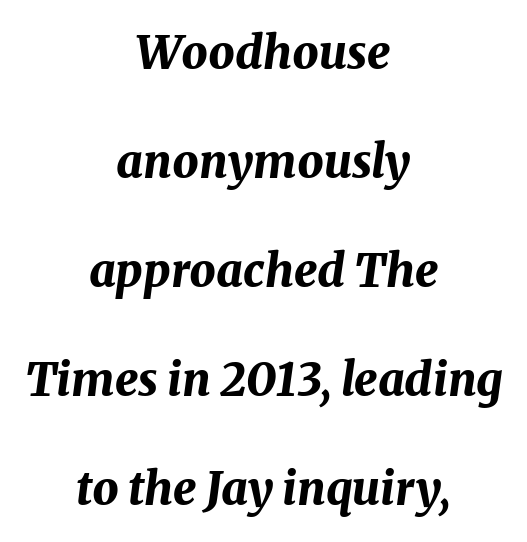
{"italic": "yes", "lean": "right", "slant_degrees": 8, "bold": "yes", "weight": "bold", "width": "normal", "stroke_contrast": "medium", "x_height": "medium", "monospaced": "no", "underline": "no", "align": "center", "line_spacing": "loose", "line_spacing_ratio": 2.37, "letter_spacing": "normal", "letter_spacing_em": 0.0, "glyph_px": 46}
